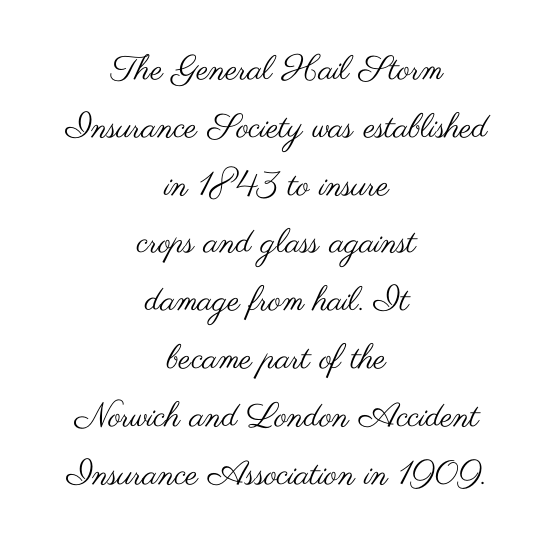
The image shows 34 px regular-weight, wide sans-serif type; set centered, normal line spacing (1.7x), normal letter spacing, not underlined; medium stroke contrast and a small x-height.
